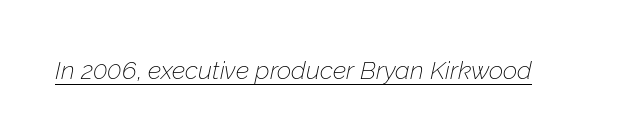
{"italic": "yes", "lean": "right", "slant_degrees": 12, "bold": "no", "underline": "yes", "letter_spacing": "normal", "letter_spacing_em": 0.0, "glyph_px": 25}
